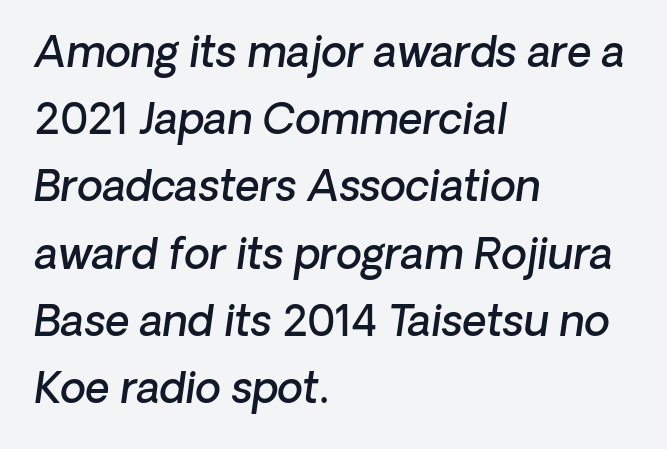
The image shows 42 px semibold type, italic (leaning right); set left-aligned, normal line spacing (1.6x), normal letter spacing, not underlined; low stroke contrast and a medium x-height.
